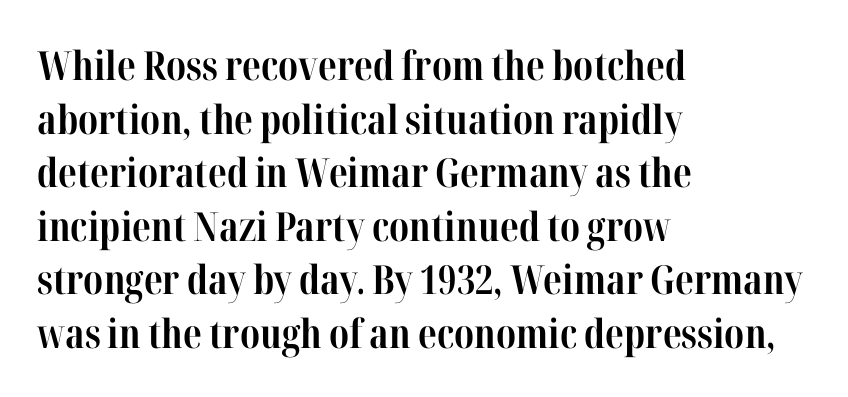
The image shows 40 px bold, condensed serif type, upright; set left-aligned, normal line spacing (1.34x), normal letter spacing, not underlined; high stroke contrast and a medium x-height.
